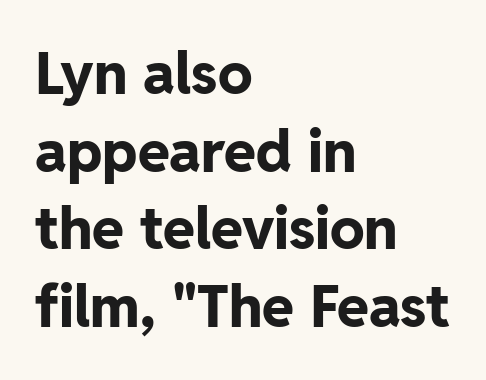
{"serif": "no", "italic": "no", "bold": "yes", "weight": "bold", "width": "normal", "stroke_contrast": "low", "x_height": "medium", "monospaced": "no", "underline": "no", "align": "left", "line_spacing": "normal", "line_spacing_ratio": 1.34, "letter_spacing": "normal", "letter_spacing_em": 0.0, "glyph_px": 58}
